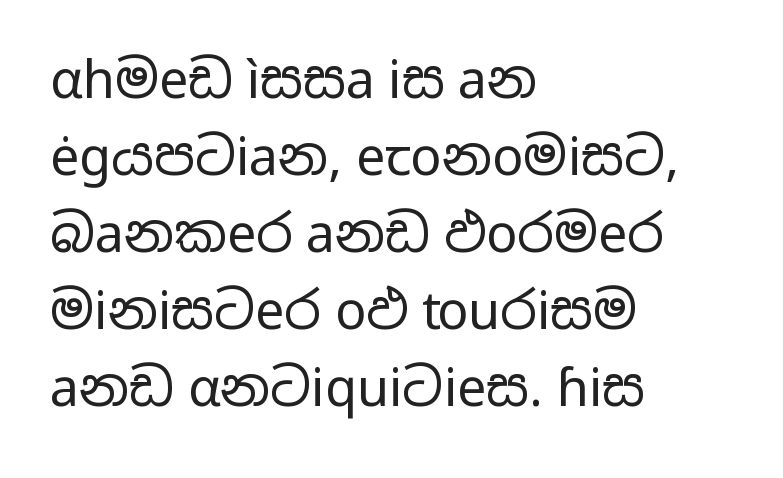
The letters carry no serifs — their stems end cleanly without finishing strokes. Summary of weight: not heavy and not bold. Typeset ragged right — the left edge is the straight one. Baseline-to-baseline distance is the conventional proportion of letter height.
